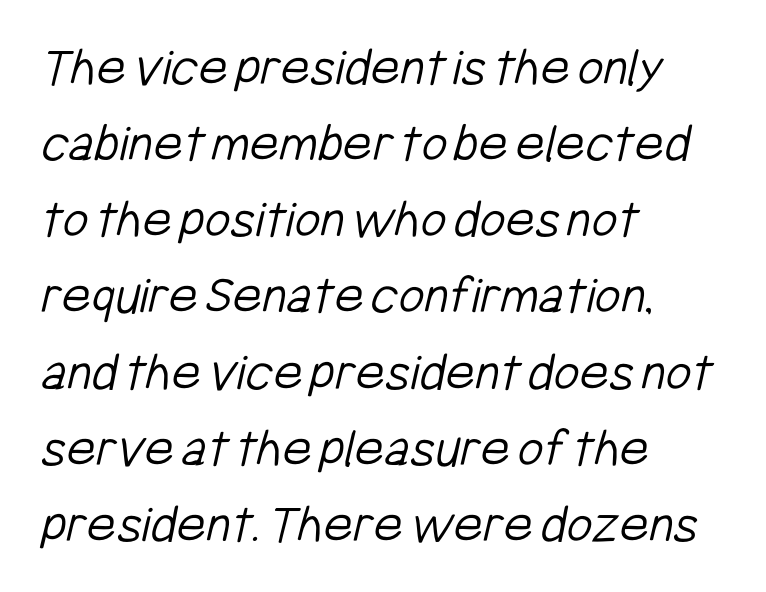
The image shows 56 px light, condensed sans-serif type; set left-aligned, normal line spacing (1.36x), normal letter spacing, not underlined; low stroke contrast and a medium x-height.
